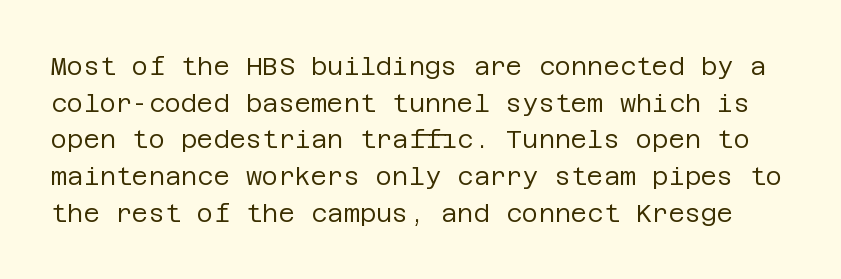
The letters stand straight up with perfectly vertical stems. Type without underlining. A quiet, ordinary-to-light weight characterises the typeface. Vertically, the passage feels balanced, rows spaced as you'd expect. Each word holds together tightly as a unit, with standard inter-letter gaps.
